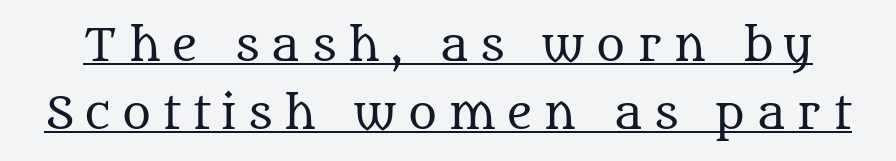
{"serif": "yes", "italic": "no", "bold": "no", "weight": "regular", "width": "normal", "stroke_contrast": "medium", "x_height": "large", "monospaced": "no", "underline": "yes", "line_spacing": "normal", "line_spacing_ratio": 1.55, "letter_spacing": "wide", "letter_spacing_em": 0.25, "glyph_px": 44}
